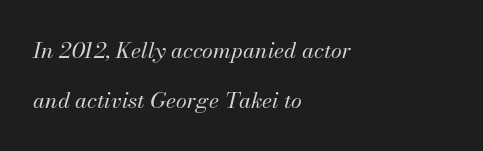
Each line starts at the same left margin while the right side varies. Students, note that the glyphs here touch the page at normal intervals. Style check: oblique. The cut favours lightness, reaching ordinary text weight at its darkest. The string is rendered with underlining switched off. The lines are spread far apart with generous leading.
